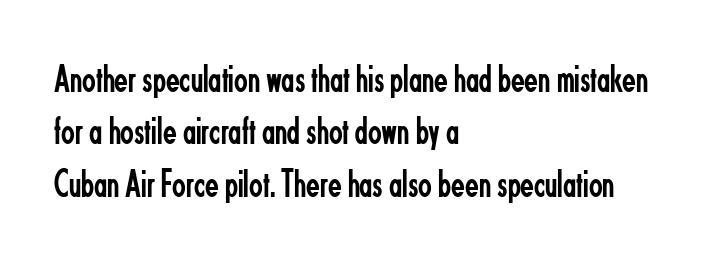
{"serif": "no", "italic": "no", "bold": "no", "weight": "regular", "width": "condensed", "stroke_contrast": "low", "x_height": "small", "monospaced": "no", "underline": "no", "align": "left", "line_spacing": "normal", "line_spacing_ratio": 1.31, "letter_spacing": "normal", "letter_spacing_em": 0.0, "glyph_px": 40}
